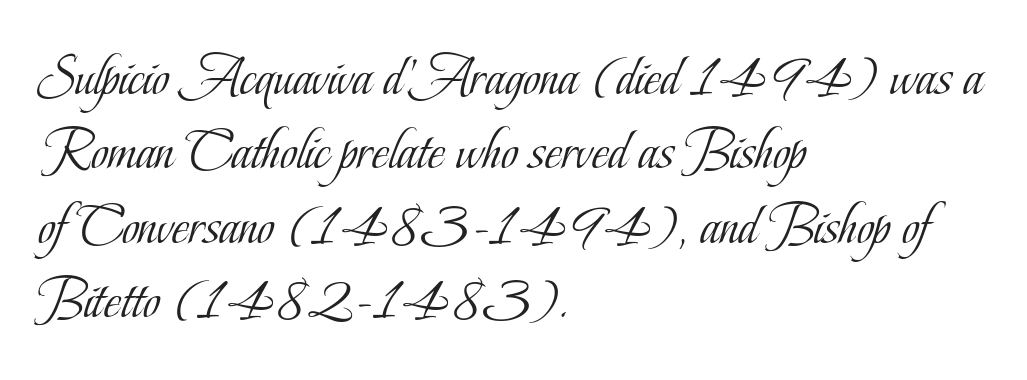
The image shows 59 px light, condensed serif type; set left-aligned, normal line spacing (1.26x), normal letter spacing, not underlined; low stroke contrast and a small x-height.
